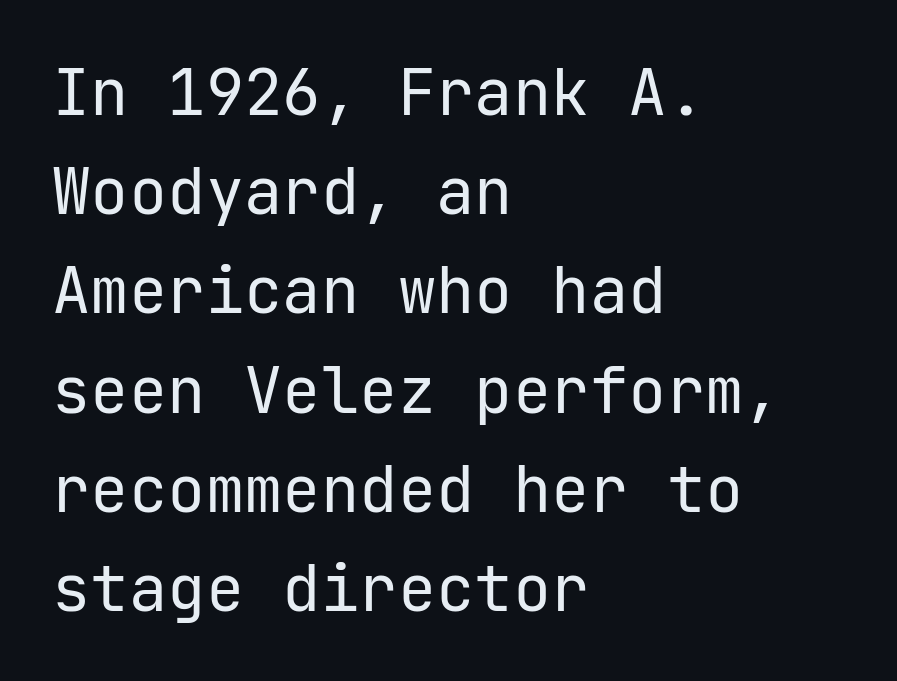
{"serif": "no", "italic": "no", "bold": "no", "weight": "regular", "width": "normal", "stroke_contrast": "low", "x_height": "medium", "monospaced": "yes", "underline": "no", "align": "left", "line_spacing": "normal", "line_spacing_ratio": 1.55, "letter_spacing": "normal", "letter_spacing_em": 0.0, "glyph_px": 64}
